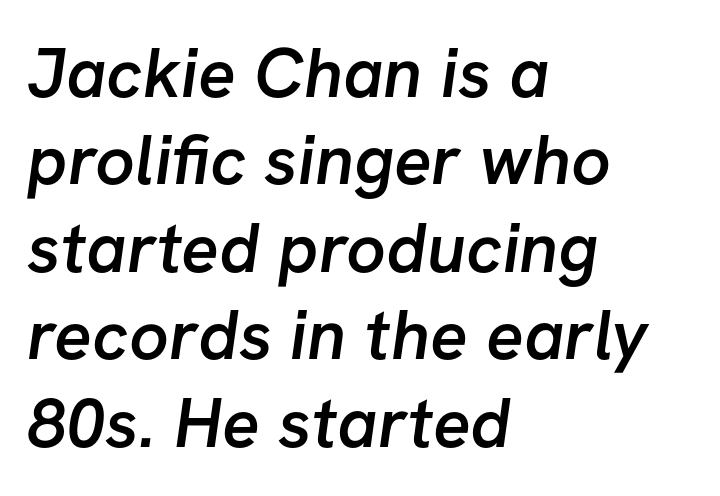
A semibold gives these letters moderate extra thickness, short of bold. The face used here is a sans, in the tradition of grotesques and geometrics. Anything drawn beneath the words? Only blank space. Each line starts at the same left margin while the right side varies.
